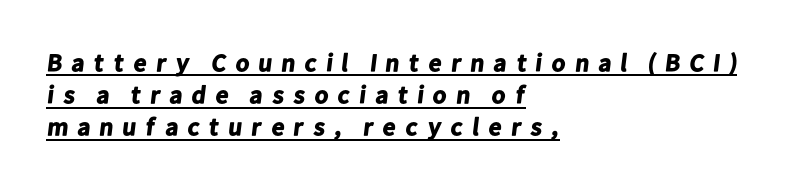
Compared with an ordinary text face, these strokes are far heavier — a full bold. The passage shown has open, widely tracked lettering throughout. How would I describe the line gaps? Plain and ordinary. The sample's only ornament is a line tracing under the words. The typesetter chose a ragged-right arrangement here.
